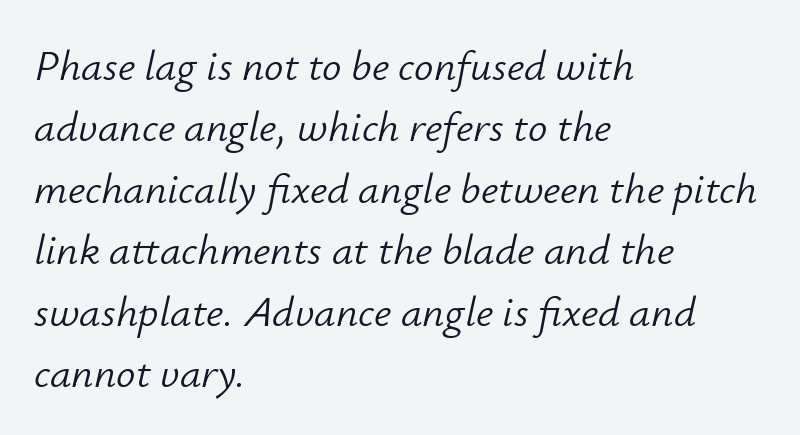
Q: Is the text bold? A: No.
Q: Is the text italic (slanted)? A: Yes, it leans right by about 12 degrees.
Q: Is the text underlined? A: No.
Q: How is the paragraph aligned? A: Left-aligned.
Q: Is the spacing between letters normal or unusually wide? A: Normal.
Q: Is the spacing between lines tight, normal or loose? A: Normal.
Q: Width (condensed, normal, or wide)? A: Normal.
Q: Stroke contrast? A: Low.
Q: x-height? A: Small.
Q: Monospaced? A: No.
